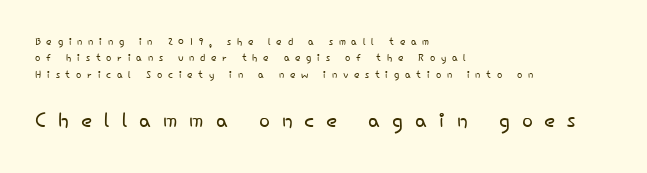
The image shows 29 px light sans-serif type, upright; set left-aligned, line spacing 1.17x, unusually wide letter spacing (+0.41 em), not underlined; the second (bottom) block is 2.07x larger; low stroke contrast and a small x-height.
